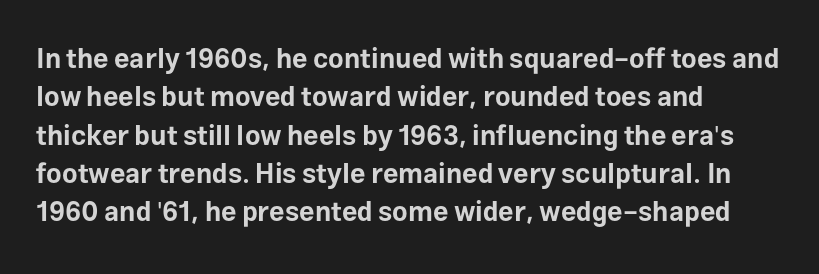
The image shows 27 px bold type, upright; set left-aligned, normal line spacing (1.42x), normal letter spacing, not underlined.
